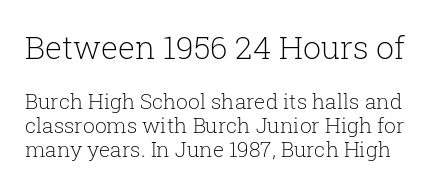
The image shows 32 px light serif type, upright; set tight line spacing (1.14x), normal letter spacing, not underlined; the first (top) block is 1.52x larger; low stroke contrast and a medium x-height.
